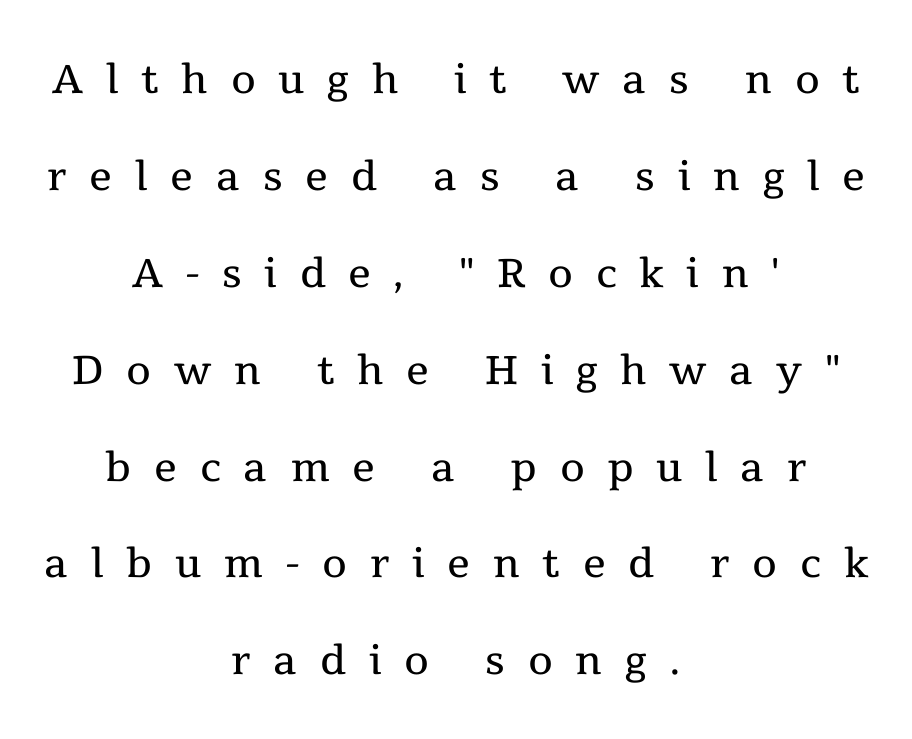
{"serif": "yes", "italic": "no", "bold": "no", "weight": "regular", "width": "normal", "x_height": "medium", "monospaced": "no", "underline": "no", "align": "center", "line_spacing": "normal", "line_spacing_ratio": 1.7, "letter_spacing": "wide", "letter_spacing_em": 0.4, "glyph_px": 57}
